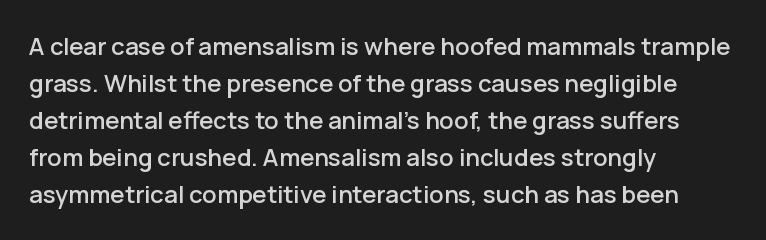
Q: Is the text italic (slanted)? A: No, it is upright.
Q: Is the text underlined? A: No.
Q: How is the paragraph aligned? A: Left-aligned.
Q: Is the spacing between letters normal or unusually wide? A: Normal.
Q: Is the spacing between lines tight, normal or loose? A: Normal.
